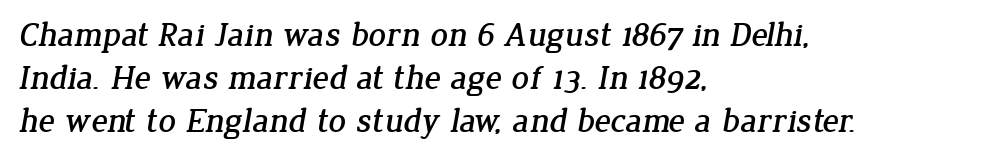
{"serif": "yes", "width": "normal", "stroke_contrast": "low", "x_height": "medium", "monospaced": "no", "underline": "no", "align": "left", "line_spacing": "normal", "line_spacing_ratio": 1.26, "letter_spacing": "normal", "letter_spacing_em": 0.0, "glyph_px": 34}
